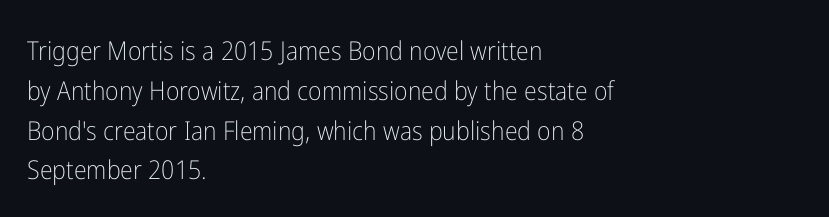
Nobody touched the tracking dial on this one. Line starts are locked; line ends wander. The block of text has a typical density, with ordinary space between rows. The glyphs are unaccompanied by any horizontal stroke below them. Notice how the stems are strictly vertical — no italics here. These glyphs show unthickened strokes, regular width or finer.
